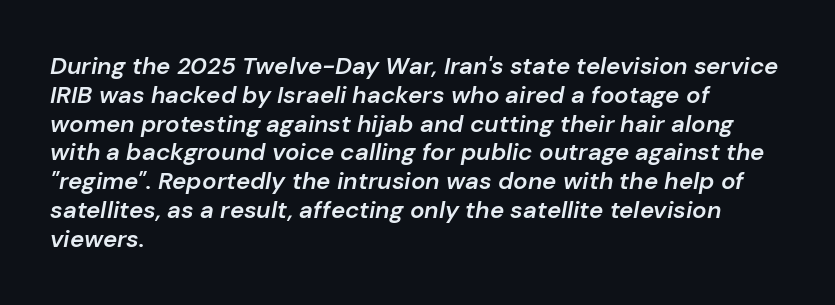
{"italic": "yes", "lean": "right", "slant_degrees": 10, "bold": "semi", "underline": "no", "align": "left", "line_spacing_ratio": 1.2, "letter_spacing": "normal", "letter_spacing_em": 0.0, "glyph_px": 24}
